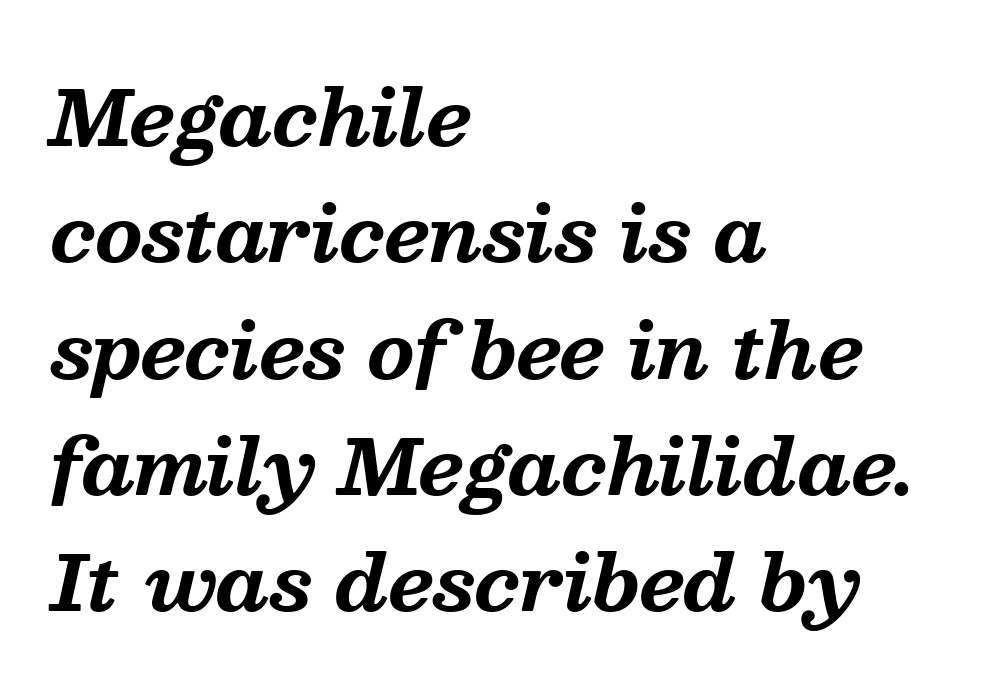
{"serif": "yes", "italic": "yes", "lean": "right", "slant_degrees": 13, "bold": "yes", "weight": "bold", "width": "normal", "stroke_contrast": "medium", "x_height": "medium", "monospaced": "no", "underline": "no", "align": "left", "line_spacing": "normal", "line_spacing_ratio": 1.53, "letter_spacing": "normal", "letter_spacing_em": 0.0, "glyph_px": 76}
